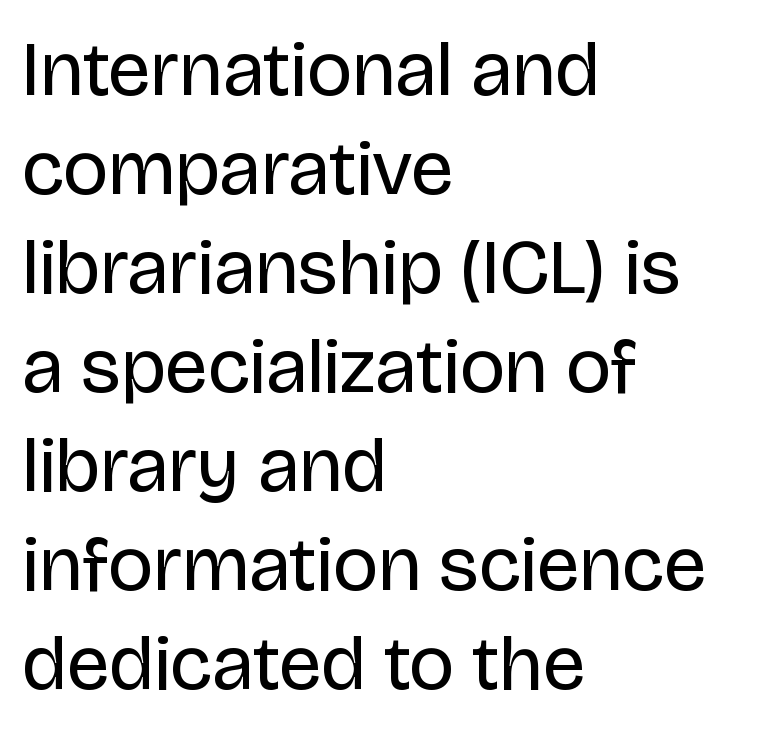
Typeset ragged right — the left edge is the straight one. These lines were composed using upright roman letters. The line texture is even and compact thanks to regular tracking. The face used here is proportionally spaced, like ordinary book or web type.
